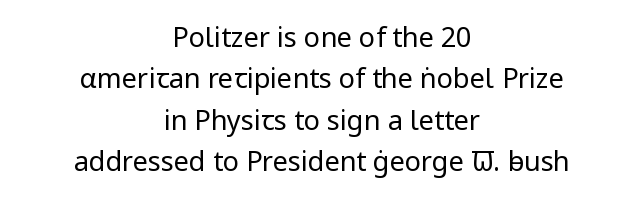
Q: Is the text bold? A: No.
Q: Is the text italic (slanted)? A: No, it is upright.
Q: Is the text underlined? A: No.
Q: How is the paragraph aligned? A: Centered.
Q: Is the spacing between letters normal or unusually wide? A: Normal.
Q: Is the spacing between lines tight, normal or loose? A: Normal.
